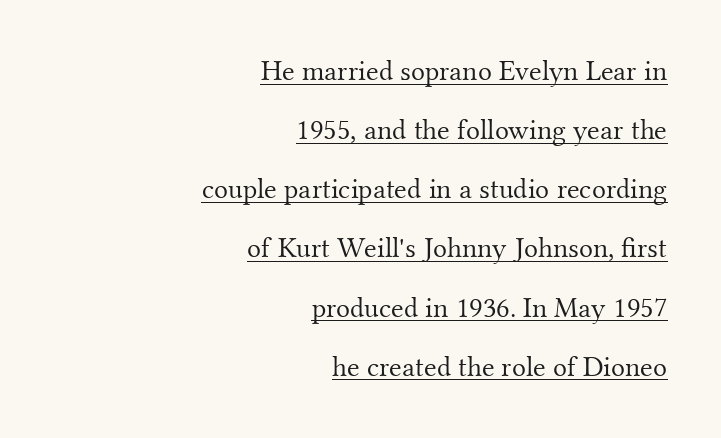
Q: Is the text bold? A: No.
Q: Is the text italic (slanted)? A: No, it is upright.
Q: Is the typeface a serif or a sans-serif typeface? A: Serif.
Q: Is the text underlined? A: Yes.
Q: How is the paragraph aligned? A: Right-aligned.
Q: Is the spacing between letters normal or unusually wide? A: Normal.
Q: Is the spacing between lines tight, normal or loose? A: Loose.
Q: Width (condensed, normal, or wide)? A: Normal.
Q: Stroke contrast? A: Medium.
Q: x-height? A: Small.
Q: Monospaced? A: No.
